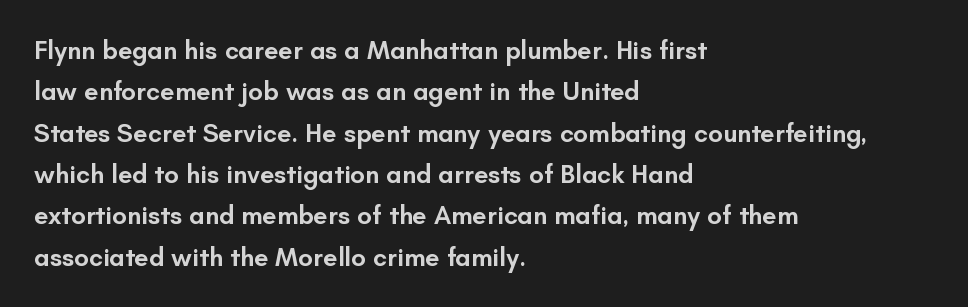
The image shows 26 px text type, upright; set left-aligned, normal line spacing (1.59x), normal letter spacing, not underlined.
